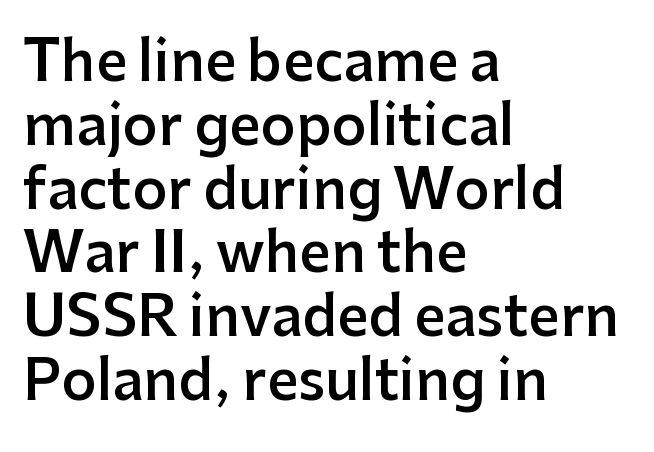
{"serif": "no", "italic": "no", "bold": "semi", "weight": "semibold", "width": "normal", "stroke_contrast": "low", "x_height": "medium", "monospaced": "no", "underline": "no", "align": "left", "line_spacing_ratio": 1.16, "letter_spacing": "normal", "letter_spacing_em": 0.0, "glyph_px": 55}
